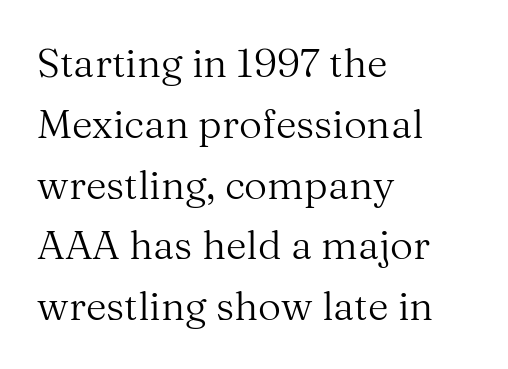
Q: Is the text bold? A: No.
Q: Is the text italic (slanted)? A: No, it is upright.
Q: Is the typeface a serif or a sans-serif typeface? A: Serif.
Q: Is the text underlined? A: No.
Q: How is the paragraph aligned? A: Left-aligned.
Q: Is the spacing between letters normal or unusually wide? A: Normal.
Q: Is the spacing between lines tight, normal or loose? A: Normal.
Q: Width (condensed, normal, or wide)? A: Normal.
Q: Stroke contrast? A: Medium.
Q: x-height? A: Medium.
Q: Monospaced? A: No.
